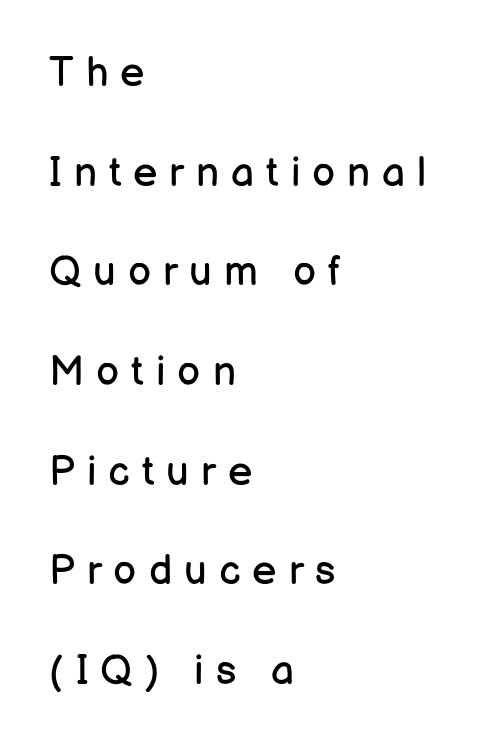
Compared with a centered layout, this one pins lines to the left instead. The words here are not underlined. The text was rendered using a sans face with plain stroke endings. The type is letterspaced generously, with wide tracking. Students, observe: this is what heavily led, spacious text looks like.
